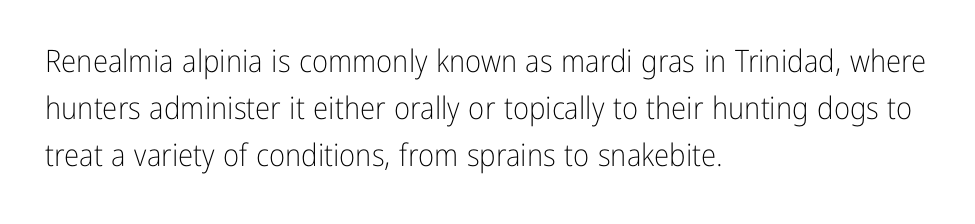
Q: Is the text bold? A: No.
Q: Is the text italic (slanted)? A: No, it is upright.
Q: Is the typeface a serif or a sans-serif typeface? A: Sans-serif.
Q: Is the text underlined? A: No.
Q: How is the paragraph aligned? A: Left-aligned.
Q: Is the spacing between letters normal or unusually wide? A: Normal.
Q: Is the spacing between lines tight, normal or loose? A: Normal.
Q: Width (condensed, normal, or wide)? A: Condensed.
Q: Stroke contrast? A: Low.
Q: x-height? A: Medium.
Q: Monospaced? A: No.
